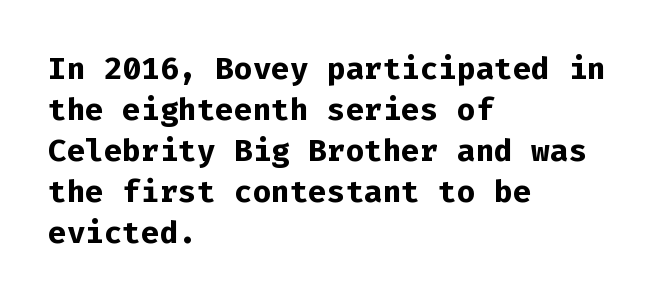
The image shows 31 px bold sans-serif type, upright, monospaced; set left-aligned, normal line spacing (1.32x), normal letter spacing, not underlined; low stroke contrast and a medium x-height.
